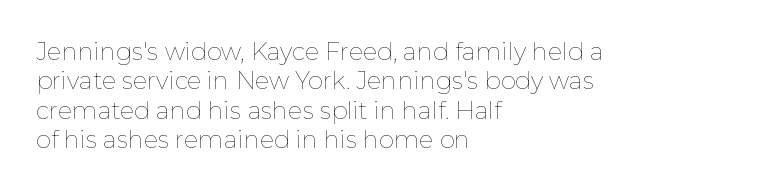
The image shows 24 px text type, upright; set left-aligned, line spacing 1.22x, normal letter spacing, not underlined.
